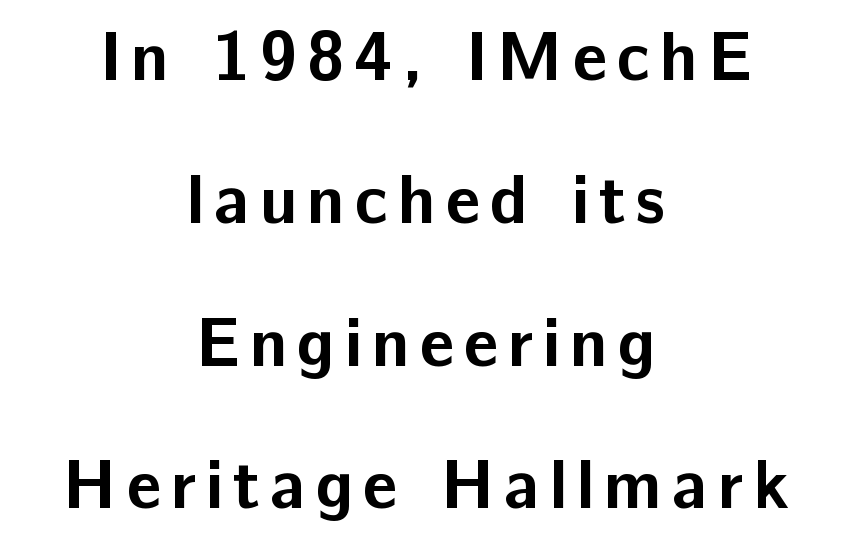
Q: Is the text bold? A: Yes.
Q: Is the text italic (slanted)? A: No, it is upright.
Q: Is the typeface a serif or a sans-serif typeface? A: Sans-serif.
Q: Is the text underlined? A: No.
Q: How is the paragraph aligned? A: Centered.
Q: Is the spacing between lines tight, normal or loose? A: Loose.
Q: Width (condensed, normal, or wide)? A: Normal.
Q: Stroke contrast? A: Low.
Q: x-height? A: Medium.
Q: Monospaced? A: No.
